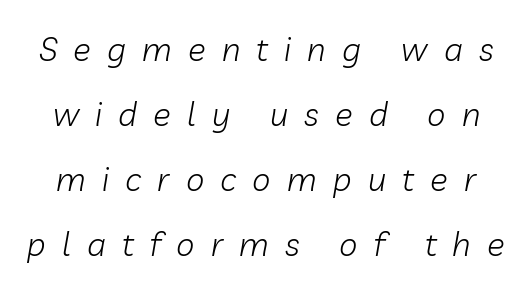
Q: Is the text bold? A: No.
Q: Is the text italic (slanted)? A: Yes, it leans right by about 10 degrees.
Q: Is the text underlined? A: No.
Q: Is the spacing between letters normal or unusually wide? A: Unusually wide.
Q: Is the spacing between lines tight, normal or loose? A: Loose.
Q: Width (condensed, normal, or wide)? A: Normal.
Q: Stroke contrast? A: Low.
Q: x-height? A: Medium.
Q: Monospaced? A: No.
